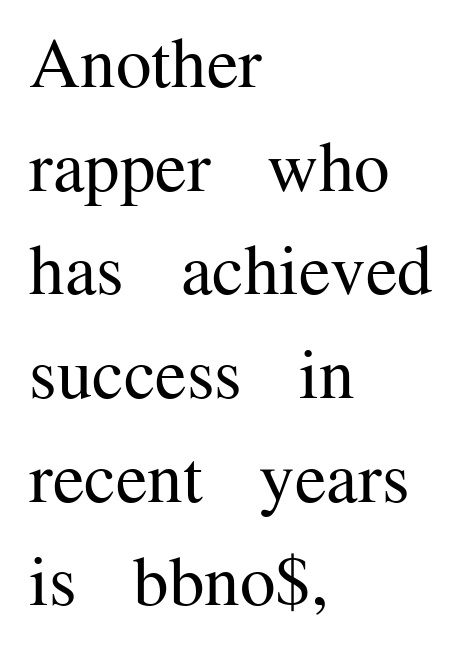
Q: Is the text bold? A: No.
Q: Is the text italic (slanted)? A: No, it is upright.
Q: Is the typeface a serif or a sans-serif typeface? A: Serif.
Q: Is the text underlined? A: No.
Q: How is the paragraph aligned? A: Left-aligned.
Q: Is the spacing between letters normal or unusually wide? A: Normal.
Q: Is the spacing between lines tight, normal or loose? A: Normal.
Q: Width (condensed, normal, or wide)? A: Normal.
Q: Stroke contrast? A: Medium.
Q: x-height? A: Medium.
Q: Monospaced? A: No.
